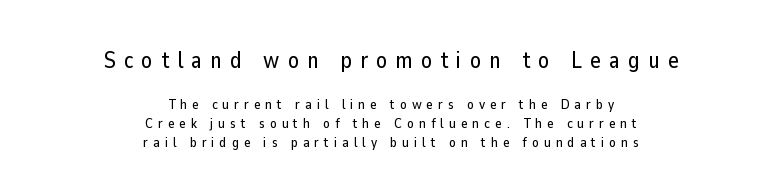
{"italic": "no", "underline": "no", "align": "center", "line_spacing": "normal", "line_spacing_ratio": 1.36, "letter_spacing": "wide", "letter_spacing_em": 0.35, "larger_block": "first", "size_ratio": 1.64, "glyph_px": 23}
